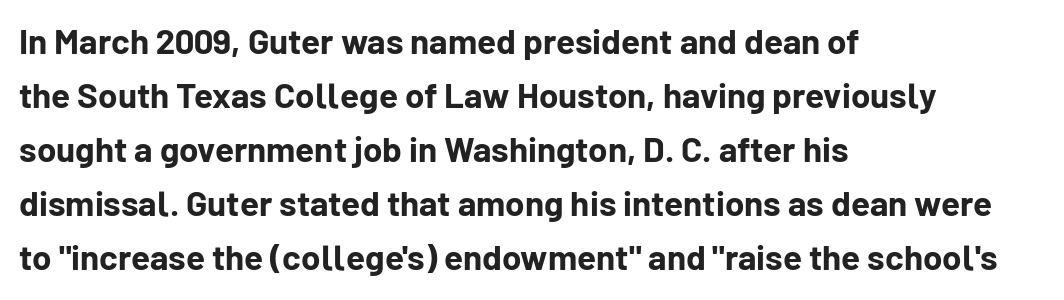
Q: Is the text bold? A: Yes.
Q: Is the text italic (slanted)? A: No, it is upright.
Q: Is the typeface a serif or a sans-serif typeface? A: Sans-serif.
Q: Is the text underlined? A: No.
Q: How is the paragraph aligned? A: Left-aligned.
Q: Is the spacing between letters normal or unusually wide? A: Normal.
Q: Is the spacing between lines tight, normal or loose? A: Normal.
Q: Width (condensed, normal, or wide)? A: Normal.
Q: Stroke contrast? A: Low.
Q: x-height? A: Medium.
Q: Monospaced? A: No.
